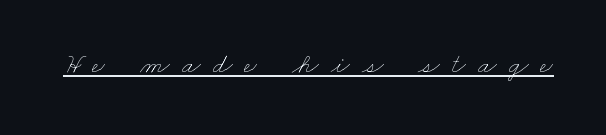
The image shows 28 px thin, wide type; set unusually wide letter spacing (+0.42 em), underlined; low stroke contrast and a small x-height.
